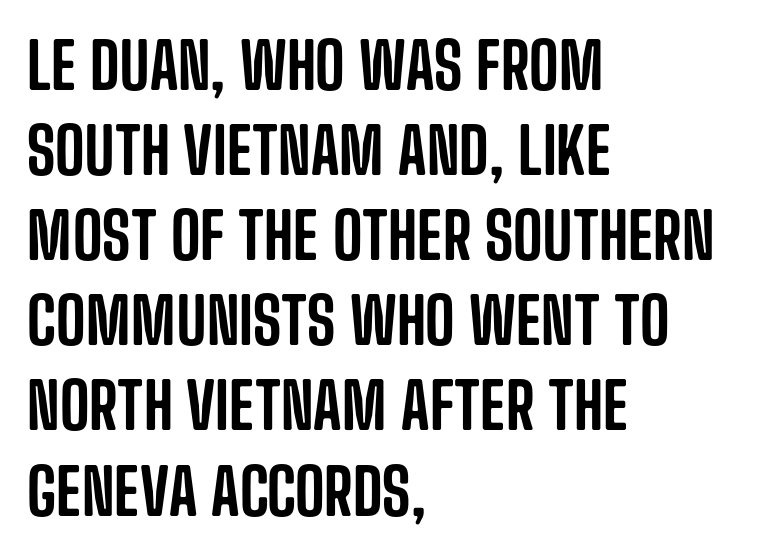
{"serif": "no", "italic": "no", "width": "condensed", "stroke_contrast": "low", "x_height": "large", "monospaced": "no", "underline": "no", "align": "left", "line_spacing": "normal", "line_spacing_ratio": 1.33, "letter_spacing": "normal", "letter_spacing_em": 0.0, "glyph_px": 64}
